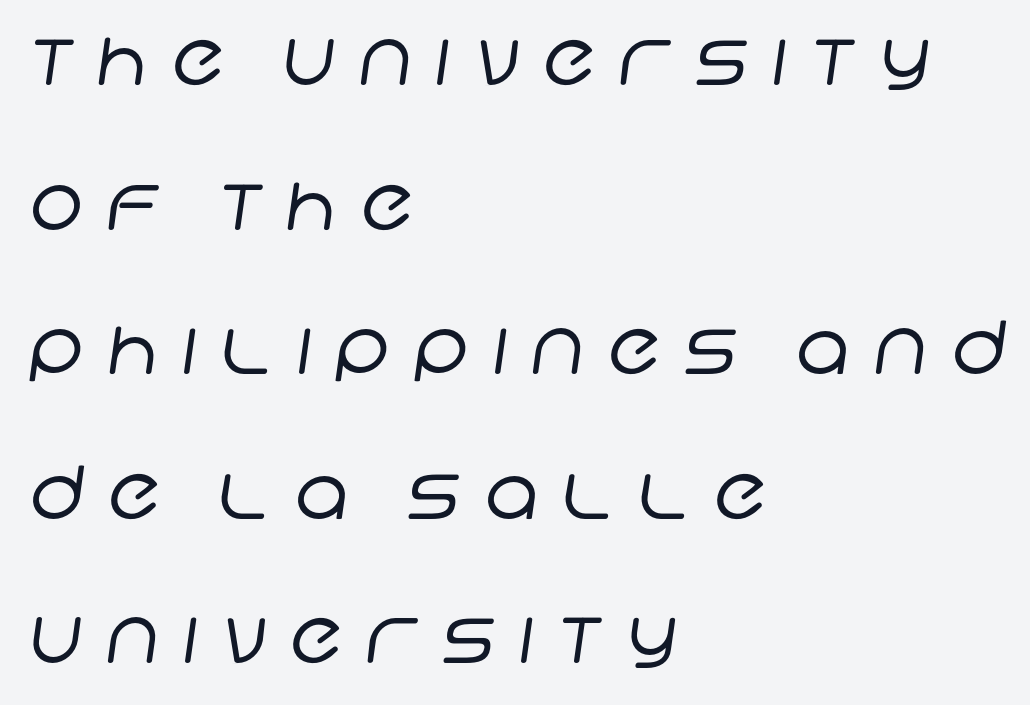
Q: Is the text bold? A: No.
Q: Is the typeface a serif or a sans-serif typeface? A: Sans-serif.
Q: Is the text underlined? A: No.
Q: How is the paragraph aligned? A: Left-aligned.
Q: Is the spacing between letters normal or unusually wide? A: Unusually wide.
Q: Is the spacing between lines tight, normal or loose? A: Loose.
Q: Width (condensed, normal, or wide)? A: Normal.
Q: Stroke contrast? A: Low.
Q: x-height? A: Large.
Q: Monospaced? A: No.
